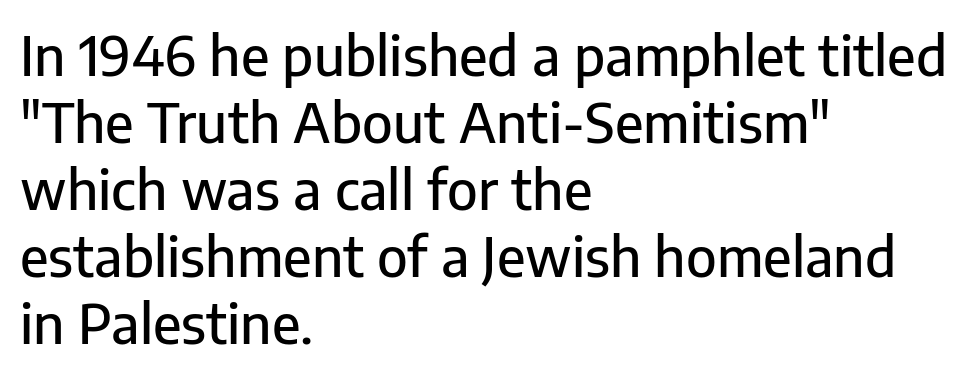
{"serif": "no", "italic": "no", "width": "normal", "stroke_contrast": "low", "x_height": "medium", "monospaced": "no", "underline": "no", "align": "left", "line_spacing_ratio": 1.24, "letter_spacing": "normal", "letter_spacing_em": 0.0, "glyph_px": 54}
